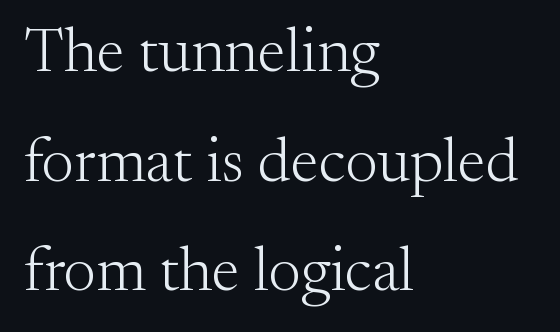
Q: Is the text bold? A: No.
Q: Is the text italic (slanted)? A: No, it is upright.
Q: Is the typeface a serif or a sans-serif typeface? A: Serif.
Q: Is the text underlined? A: No.
Q: How is the paragraph aligned? A: Left-aligned.
Q: Is the spacing between letters normal or unusually wide? A: Normal.
Q: Width (condensed, normal, or wide)? A: Normal.
Q: Stroke contrast? A: Medium.
Q: x-height? A: Small.
Q: Monospaced? A: No.
